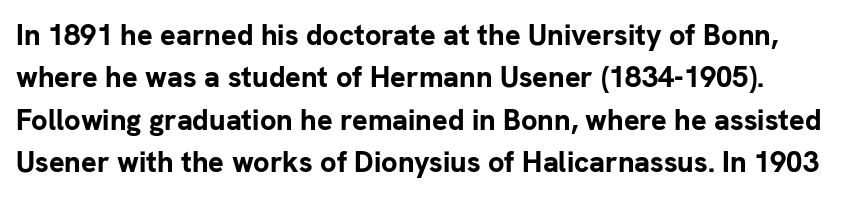
Q: Is the text bold? A: Yes.
Q: Is the text italic (slanted)? A: No, it is upright.
Q: Is the typeface a serif or a sans-serif typeface? A: Sans-serif.
Q: Is the text underlined? A: No.
Q: Is the spacing between letters normal or unusually wide? A: Normal.
Q: Is the spacing between lines tight, normal or loose? A: Normal.
Q: Width (condensed, normal, or wide)? A: Normal.
Q: Stroke contrast? A: Low.
Q: x-height? A: Medium.
Q: Monospaced? A: No.
